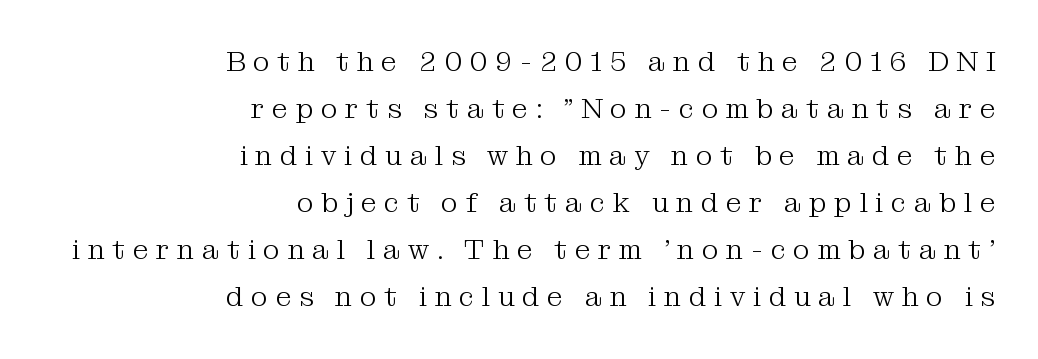
The image shows 28 px light serif type, upright; set right-aligned, normal line spacing (1.68x), unusually wide letter spacing (+0.28 em), not underlined; medium stroke contrast and a medium x-height.
